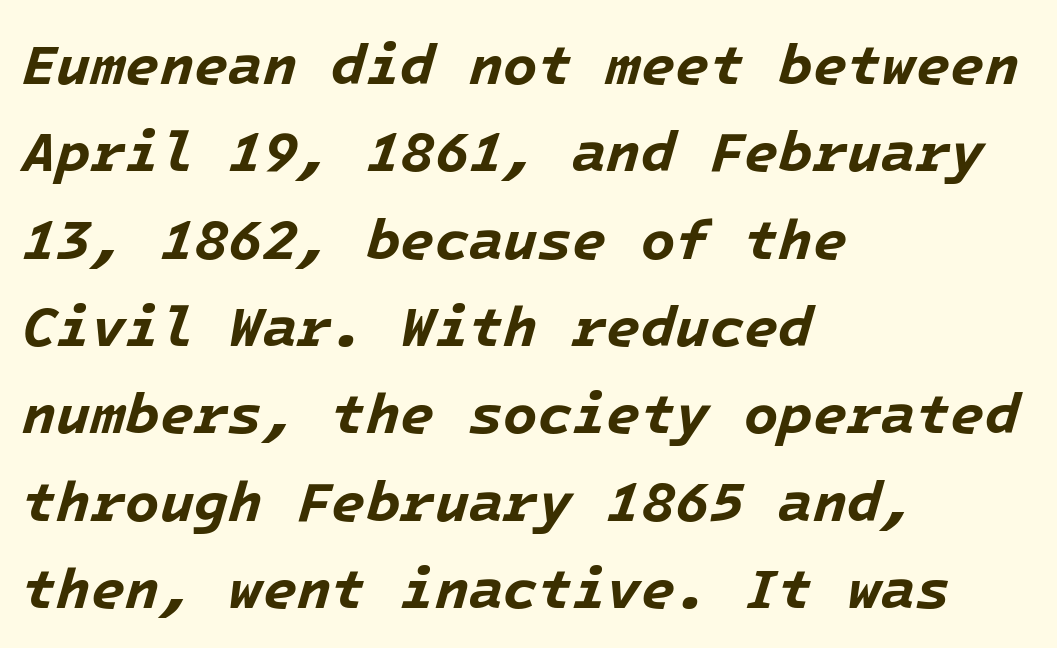
The text carries the slant typical of an italic or oblique font. The line-height multiplier appears to be the usual default. The space directly below the letters is spotless. Each word holds together tightly as a unit, with standard inter-letter gaps.
